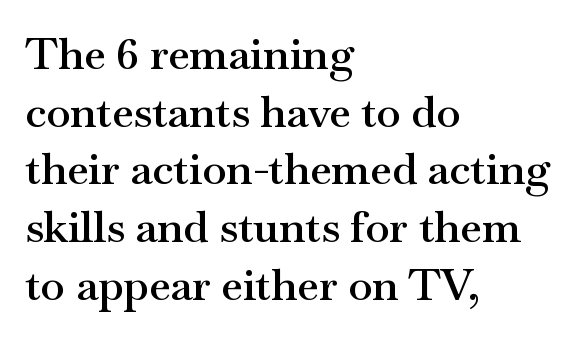
Q: Is the text bold? A: Semi-bold.
Q: Is the text italic (slanted)? A: No, it is upright.
Q: Is the typeface a serif or a sans-serif typeface? A: Serif.
Q: Is the text underlined? A: No.
Q: How is the paragraph aligned? A: Left-aligned.
Q: Is the spacing between letters normal or unusually wide? A: Normal.
Q: Is the spacing between lines tight, normal or loose? A: Normal.
Q: Width (condensed, normal, or wide)? A: Wide.
Q: Stroke contrast? A: Medium.
Q: x-height? A: Small.
Q: Monospaced? A: No.
